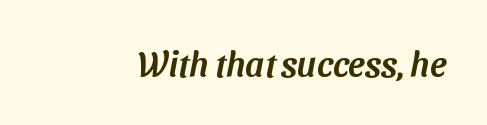
Q: Is the typeface a serif or a sans-serif typeface? A: Sans-serif.
Q: Is the text underlined? A: No.
Q: Is the spacing between letters normal or unusually wide? A: Normal.
Q: Width (condensed, normal, or wide)? A: Normal.
Q: Stroke contrast? A: Medium.
Q: x-height? A: Medium.
Q: Monospaced? A: No.
